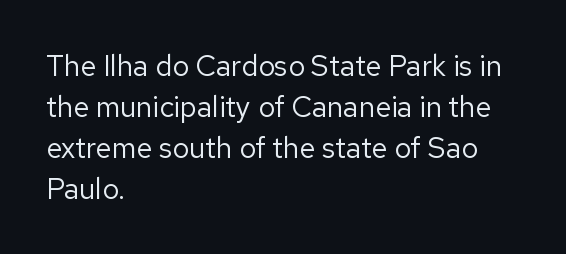
Stroke mass is kept to a normal reading level or below. Summary of vertical rhythm: regular, with standard interline spacing. The letterforms sit shoulder to shoulder at normal distance. Do the characters align in a grid? No, the font is proportional. Unlike a traditional serif, this face leaves its strokes unadorned. Italic? Not at all — the glyphs are vertical.
